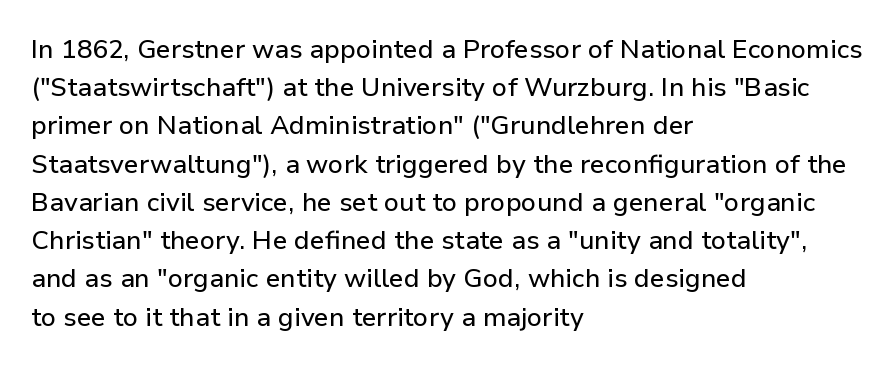
The image shows 26 px text type, upright; set left-aligned, normal line spacing (1.47x), normal letter spacing, not underlined.
